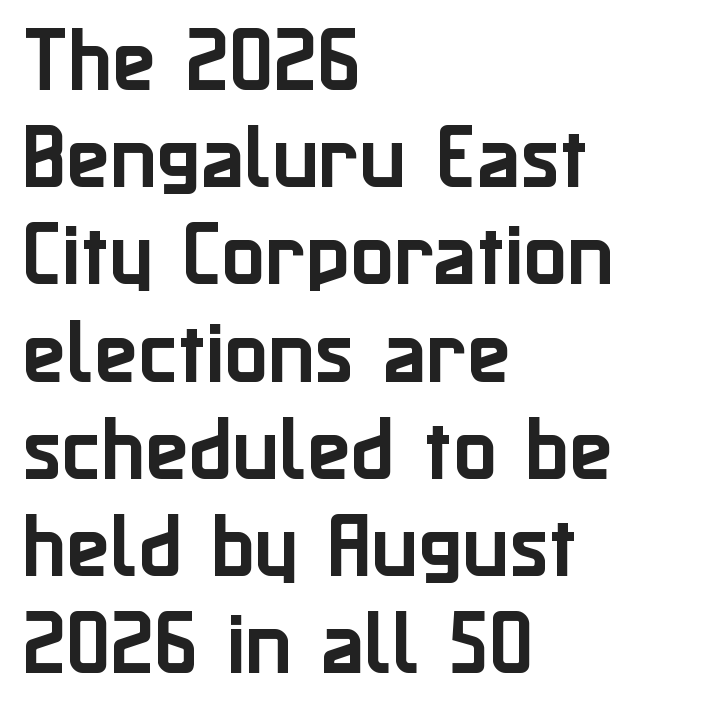
{"serif": "no", "italic": "no", "width": "normal", "stroke_contrast": "low", "x_height": "medium", "monospaced": "no", "underline": "no", "align": "left", "line_spacing": "normal", "line_spacing_ratio": 1.35, "letter_spacing": "normal", "letter_spacing_em": 0.0, "glyph_px": 72}
